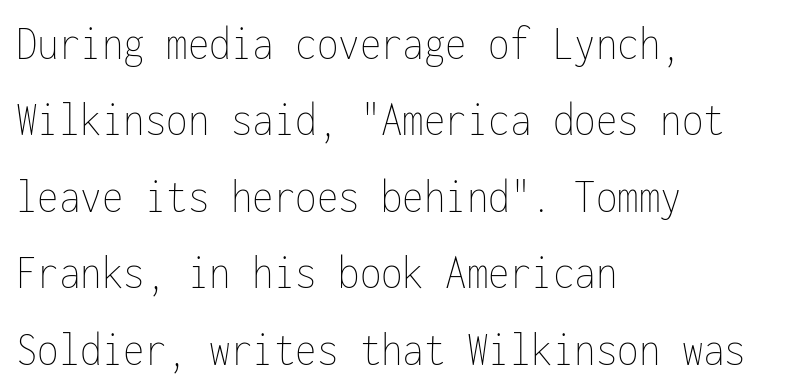
The image shows 49 px thin, condensed type, upright, monospaced; set left-aligned, normal line spacing (1.56x), normal letter spacing, not underlined; low stroke contrast and a medium x-height.
